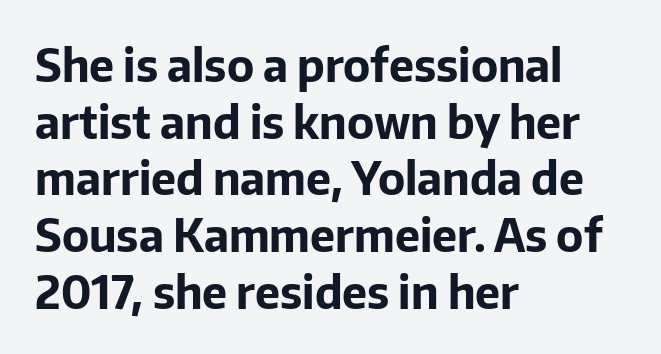
Horizontally, the lines are justified to the leading edge only. Here the glyphs are tracked normally, forming tight word shapes. Serif or sans? Sans — the stroke terminals are bare. A dark, heavy texture on the line: the type is bold. Ascenders rise straight up at ninety degrees. Regarding leading, the lines here are spaced in the standard way.
